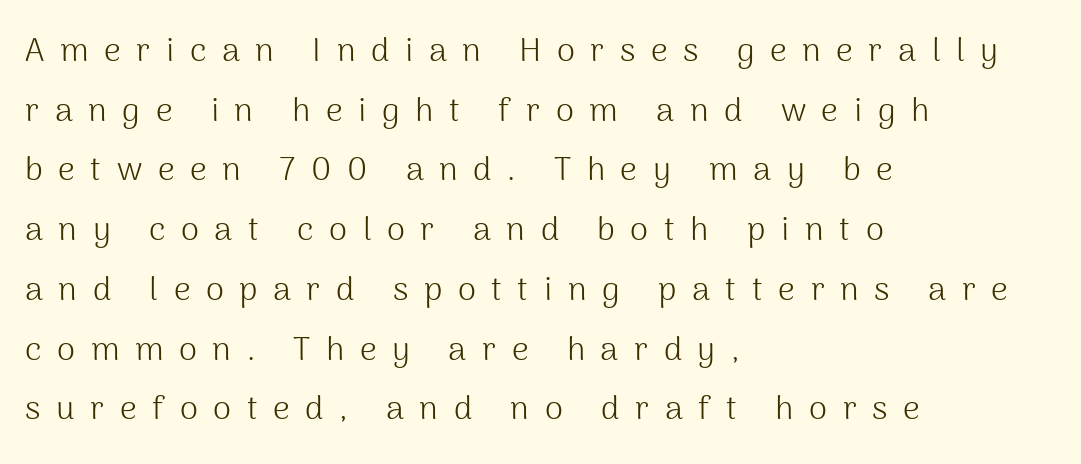
The image shows 33 px light sans-serif type, upright; set left-aligned, line spacing 1.81x, unusually wide letter spacing (+0.47 em), not underlined; medium stroke contrast and a medium x-height.
